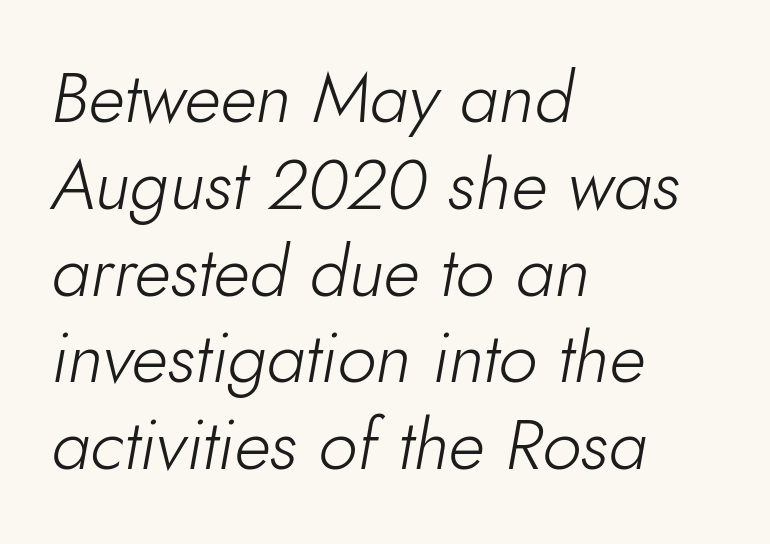
{"italic": "yes", "lean": "right", "slant_degrees": 10, "bold": "no", "weight": "light", "width": "normal", "stroke_contrast": "low", "x_height": "small", "monospaced": "no", "underline": "no", "align": "left", "line_spacing_ratio": 1.24, "letter_spacing": "normal", "letter_spacing_em": 0.0, "glyph_px": 70}
